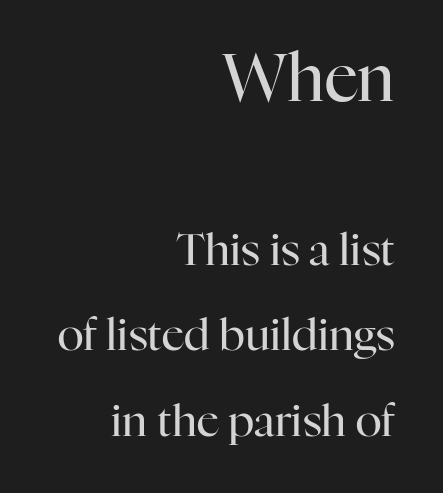
Stroke mass is kept to a normal reading level or below. The lines in this sample share a right terminus and differ only in where they begin. The passage shown is not underscored anywhere. Interline gaps are noticeably wide in this sample.
